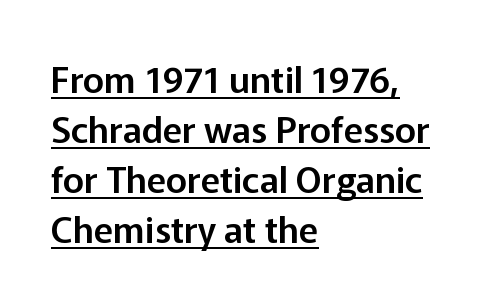
The image shows 36 px sans-serif type, upright; set left-aligned, normal line spacing (1.39x), normal letter spacing, underlined; low stroke contrast and a medium x-height.
